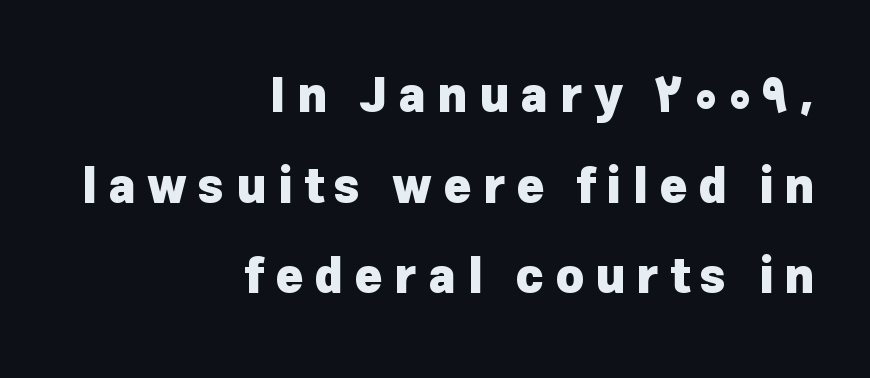
The image shows 48 px heavy sans-serif type, upright; set right-aligned, line spacing 1.89x, unusually wide letter spacing (+0.23 em), not underlined; low stroke contrast and a medium x-height.
